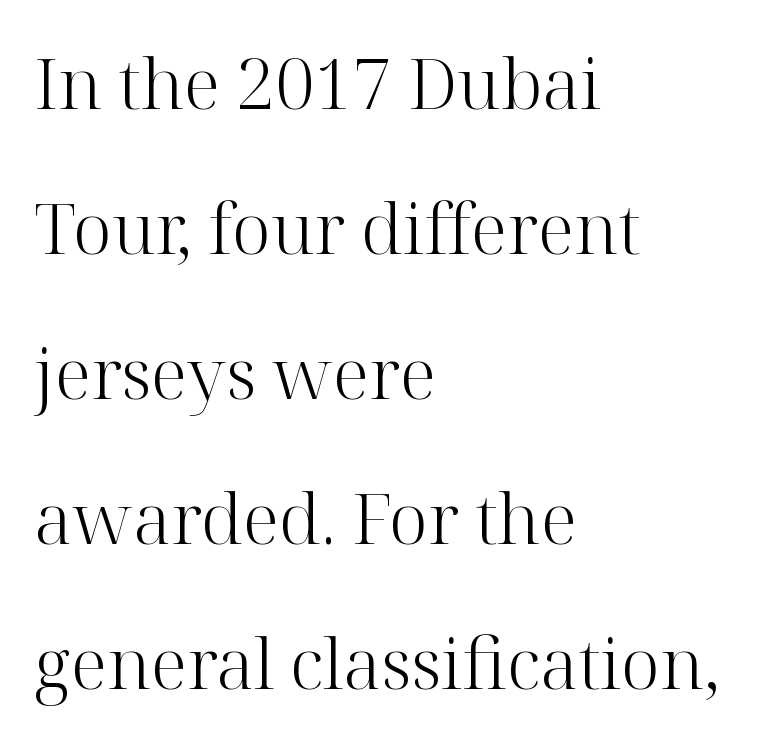
The image shows 70 px light serif type, upright; set left-aligned, loose line spacing (2.07x), normal letter spacing, not underlined; high stroke contrast and a medium x-height.
